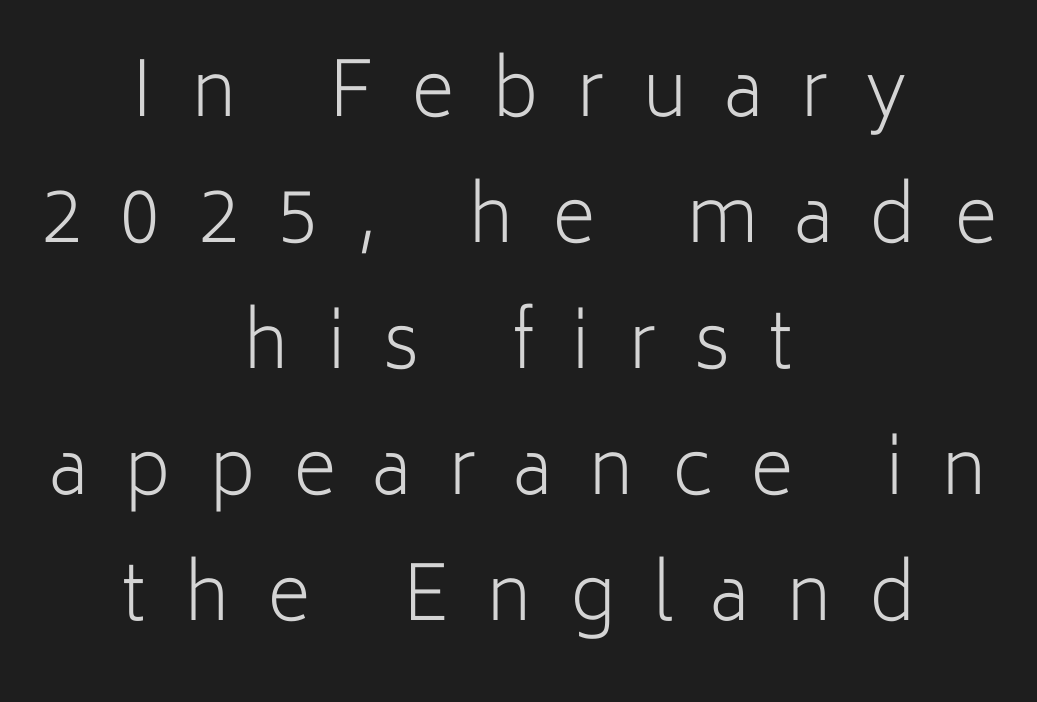
Vertically, the passage feels balanced, rows spaced as you'd expect. In terms of posture, this sample is upright. Is the block centered? Yes — each line is placed symmetrically about the middle. Is this a fixed-width face? No — the glyphs have proportional, varying widths. There is plenty of visible air inserted between adjacent glyphs.
